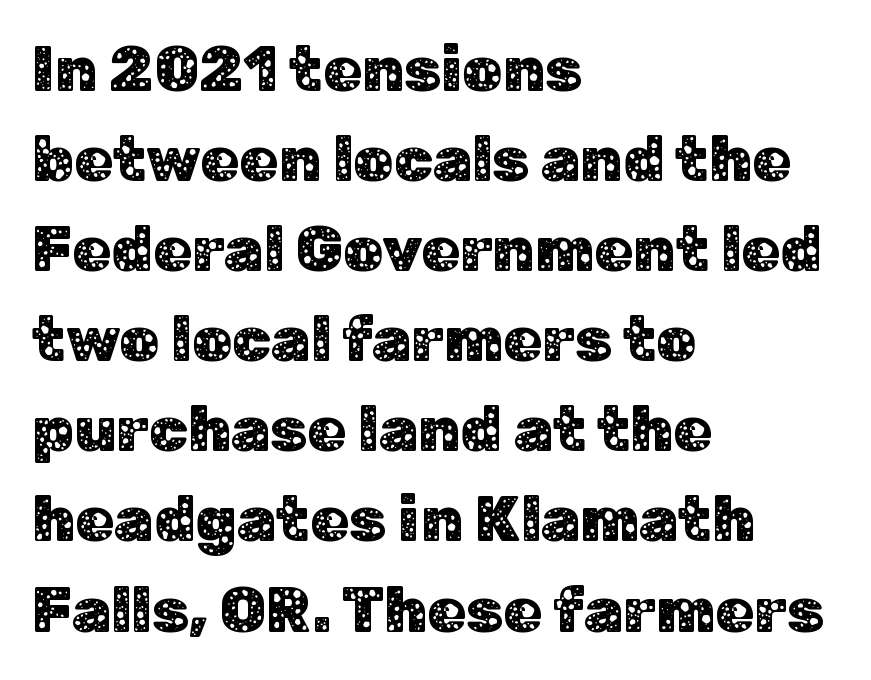
The image shows 63 px sans-serif type, upright; set left-aligned, normal line spacing (1.43x), normal letter spacing, not underlined; low stroke contrast and a medium x-height.
